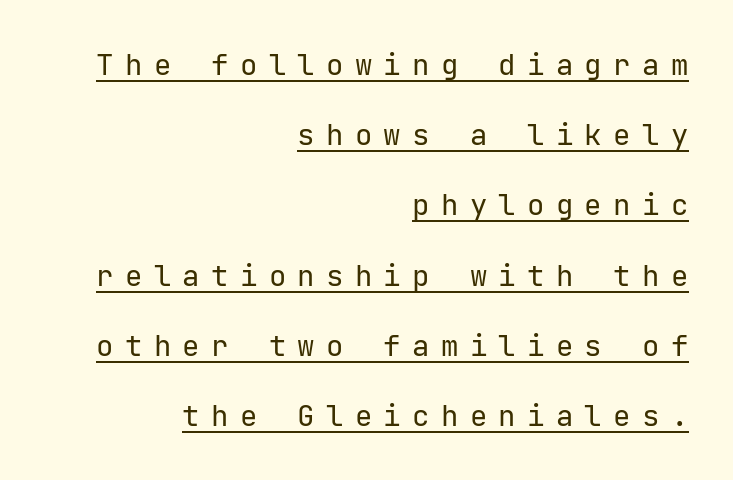
The image shows 29 px regular-weight sans-serif type, upright; set right-aligned, loose line spacing (2.42x), unusually wide letter spacing (+0.39 em), underlined; low stroke contrast and a medium x-height.
